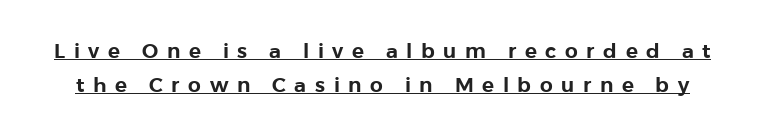
Every character sits straight up, as roman type does. You can see a thin bar hugging the bottom of the glyphs. The tracking reads as deliberately expanded to a designer's eye. This sample keeps an unexceptional amount of space between lines.
